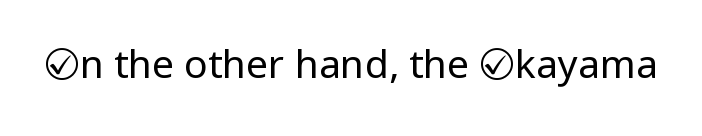
The image shows 39 px regular-weight, condensed sans-serif type, upright; set normal letter spacing, not underlined; low stroke contrast and a large x-height.
